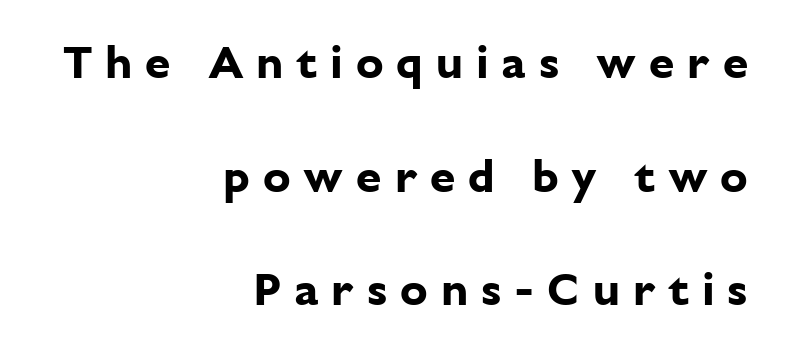
{"serif": "no", "italic": "no", "bold": "yes", "weight": "bold", "width": "normal", "stroke_contrast": "low", "x_height": "medium", "monospaced": "no", "underline": "no", "align": "right", "line_spacing": "loose", "line_spacing_ratio": 2.47, "letter_spacing": "wide", "letter_spacing_em": 0.28, "glyph_px": 46}
